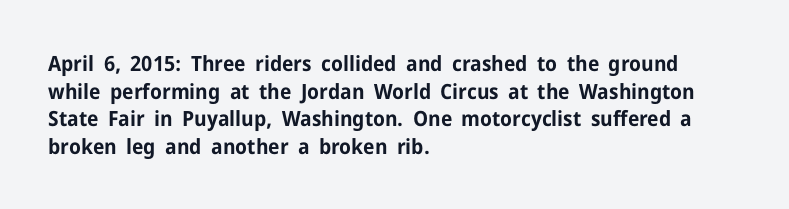
Normally led — the rows are evenly, conventionally spaced. Caption: standard tracking, unaltered. Check the space under the baseline: it is left empty. This sample is left-justified, so line endings fall wherever the words run out. These lines were composed using upright roman letters.
